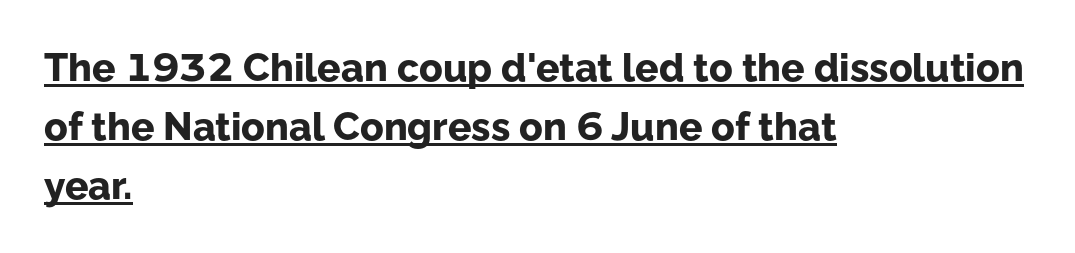
Descenders here cross a horizontal rule under the line. The passage shown has conventional tracking throughout. Tall strokes in this sample are plumb rather than angled. Regarding leading, the lines here are spaced in the standard way. Horizontal alignment here is leftward, the default for most running prose. Pretty heavy lettering here — definitely bold.
